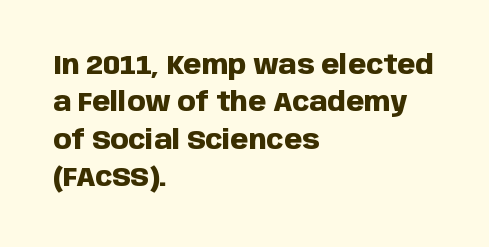
The image shows 26 px bold type, upright; set left-aligned, normal line spacing (1.44x), normal letter spacing, not underlined.
